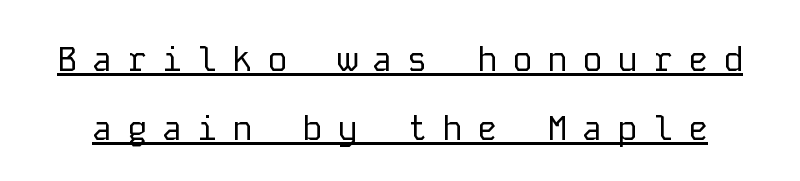
{"serif": "no", "italic": "no", "bold": "no", "weight": "regular", "width": "normal", "stroke_contrast": "low", "x_height": "medium", "monospaced": "yes", "underline": "yes", "line_spacing": "loose", "line_spacing_ratio": 2.03, "letter_spacing": "wide", "letter_spacing_em": 0.43, "glyph_px": 34}
